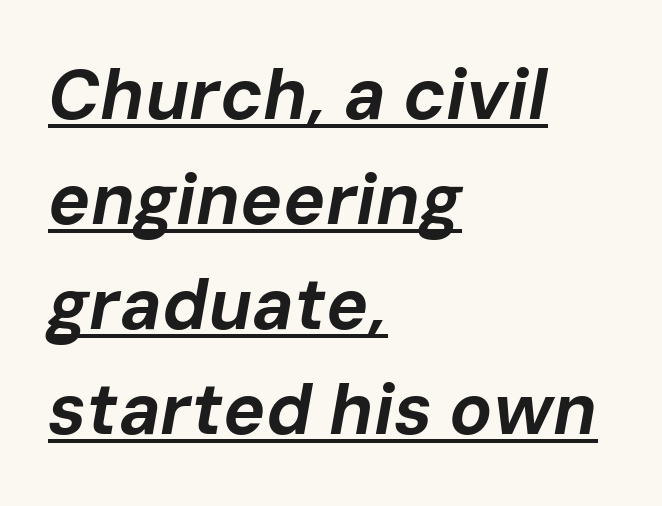
Is there an underline? Yes — a line sits under the letters. The compositor pushed each line to the left boundary. The font is running at its bold setting. The leading is moderate, giving the passage an even texture.
